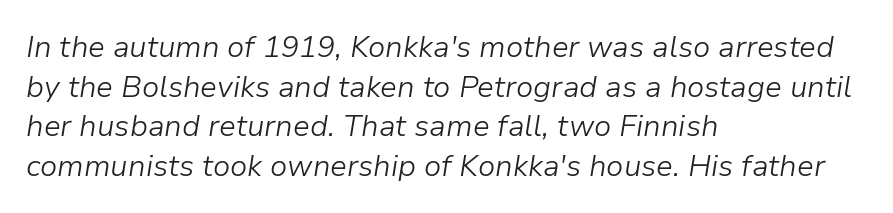
Q: Is the text bold? A: No.
Q: Is the text italic (slanted)? A: Yes, it leans right by about 9 degrees.
Q: Is the text underlined? A: No.
Q: How is the paragraph aligned? A: Left-aligned.
Q: Is the spacing between letters normal or unusually wide? A: Normal.
Q: Is the spacing between lines tight, normal or loose? A: Normal.
Q: Width (condensed, normal, or wide)? A: Normal.
Q: Stroke contrast? A: Low.
Q: x-height? A: Medium.
Q: Monospaced? A: No.
